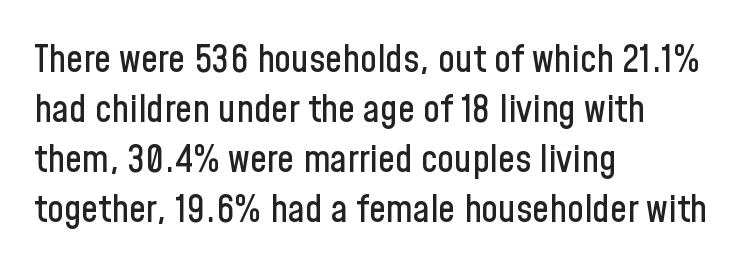
The space between consecutive lines is moderate. When letters stand straight like this, we call the style roman or upright. This rendering features lettering with no underline. The typesetter chose a ragged-right arrangement here.
